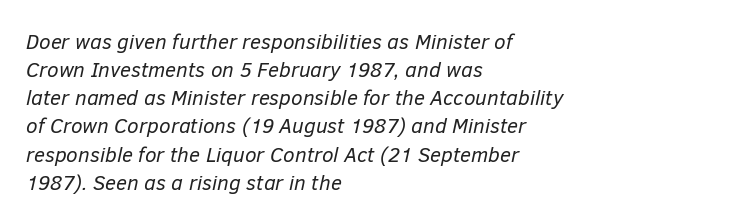
The image shows 21 px text type, italic (leaning right); set left-aligned, normal line spacing (1.34x), normal letter spacing, not underlined.
